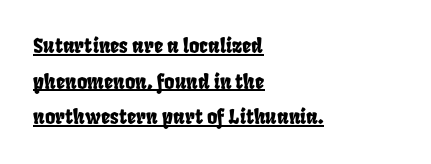
The image shows 20 px text type; set left-aligned, line spacing 1.78x, normal letter spacing, underlined.
